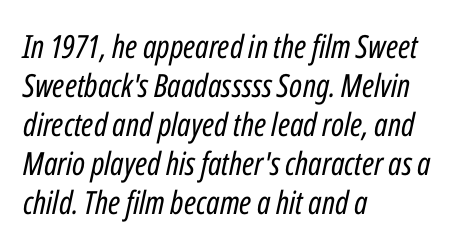
Casual observation: everything's shoved over to the left. It's the slanting kind of type. The font sits on the lighter half of the weight spectrum, regular included. The rendering uses natural spacing where letterforms have individual widths. Underline: absent. In terms of letterspacing, this is plain default setting.
